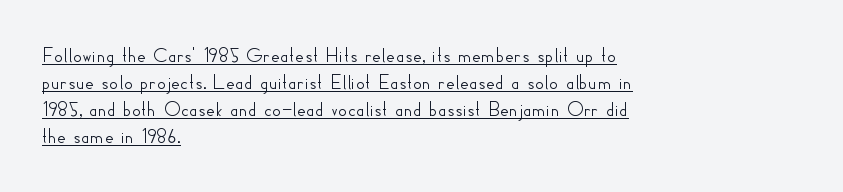
{"italic": "no", "underline": "yes", "align": "left", "line_spacing_ratio": 1.23, "letter_spacing": "normal", "letter_spacing_em": 0.0, "glyph_px": 22}
